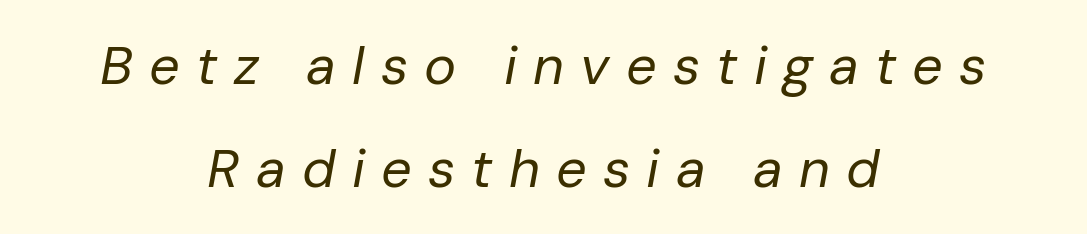
Q: Is the text bold? A: No.
Q: Is the text italic (slanted)? A: Yes, it leans right by about 10 degrees.
Q: Is the text underlined? A: No.
Q: How is the paragraph aligned? A: Centered.
Q: Is the spacing between letters normal or unusually wide? A: Unusually wide.
Q: Is the spacing between lines tight, normal or loose? A: Loose.
Q: Width (condensed, normal, or wide)? A: Normal.
Q: Stroke contrast? A: Low.
Q: x-height? A: Medium.
Q: Monospaced? A: No.
